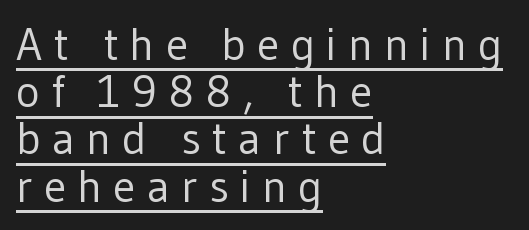
These lines huddle together more closely than default settings would place them. Which margin do the lines hug? The left one — the right edge is uneven. The text was rendered using a sans face with plain stroke endings. Like a heading marked for emphasis, these lines bear an underscore. Letters have the restrained weight of plain body copy at most. Does extra space separate the letters? Yes, quite a lot of it.
